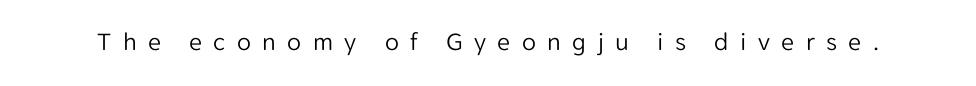
{"italic": "no", "bold": "no", "underline": "no", "letter_spacing": "wide", "letter_spacing_em": 0.44, "glyph_px": 26}
